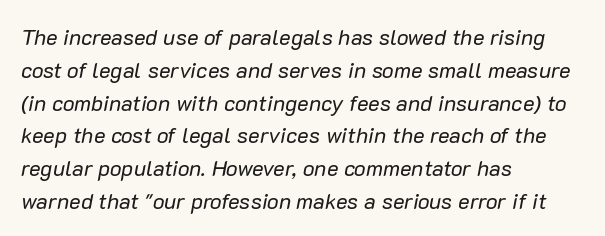
Is the stroke heavy? The answer is a plain regular-or-lighter. Words float on clear page, feet unadorned. Leading: standard. A typesetter would mark this as italic. The horizontal fit of the characters is conventional and even.
